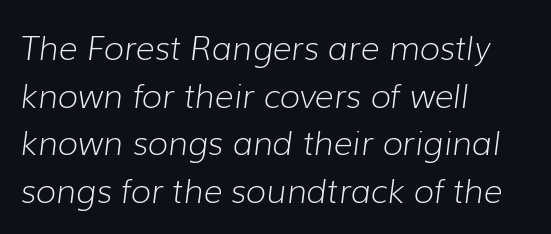
Unmarked baselines from the first word to the last. The letters advance in unequal steps, a hallmark of proportional type. This rendering leaves character spacing at its baseline value. Line beginnings align vertically; line endings do not.
